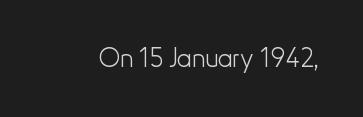
The image shows 26 px text type, upright; set normal letter spacing, not underlined.
